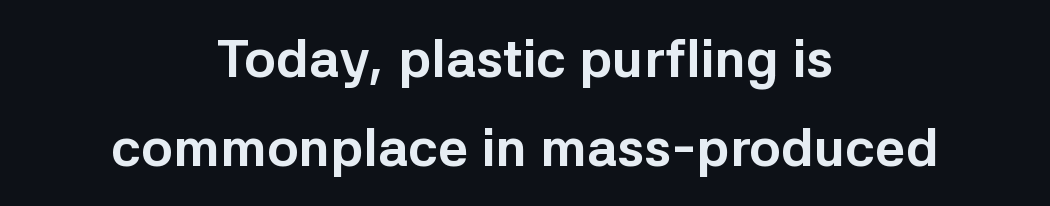
Q: Is the text bold? A: Yes.
Q: Is the text italic (slanted)? A: No, it is upright.
Q: Is the typeface a serif or a sans-serif typeface? A: Sans-serif.
Q: Is the text underlined? A: No.
Q: How is the paragraph aligned? A: Centered.
Q: Is the spacing between letters normal or unusually wide? A: Normal.
Q: Is the spacing between lines tight, normal or loose? A: Normal.
Q: Width (condensed, normal, or wide)? A: Normal.
Q: Stroke contrast? A: Low.
Q: x-height? A: Medium.
Q: Monospaced? A: No.
